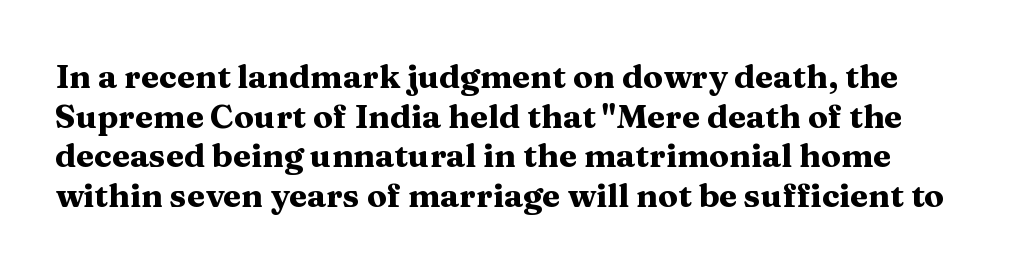
The image shows 33 px heavy, wide serif type, upright; set line spacing 1.2x, normal letter spacing, not underlined; medium stroke contrast and a medium x-height.
